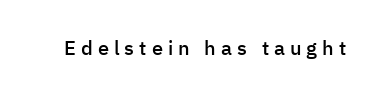
The image shows 20 px text type, upright; set unusually wide letter spacing (+0.25 em), not underlined.
